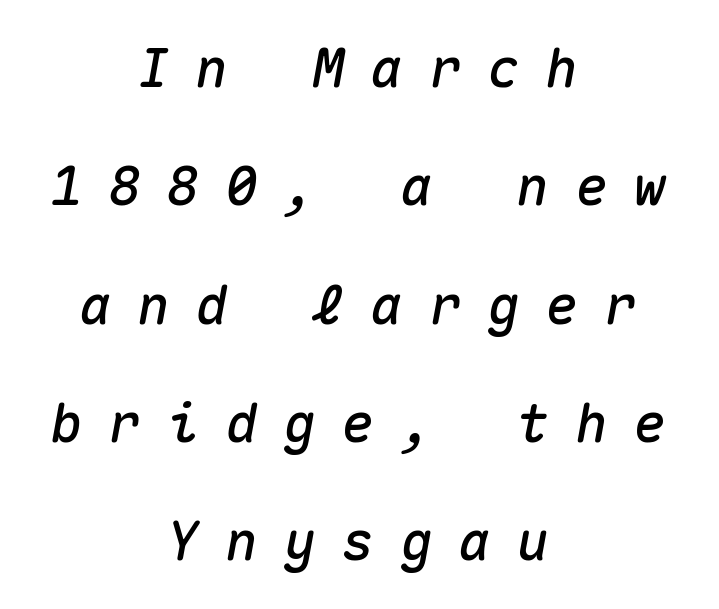
Is the type slanted? Yes — the strokes lean at a clear angle. Here the designer chose a console-style face with uniform glyph widths. Every row of glyphs is offset so its center matches the block's center. A typesetter would call this leading open, well beyond the default. Here the glyphs are tracked loosely, breaking word shapes into spaced letters. Type without underlining.
